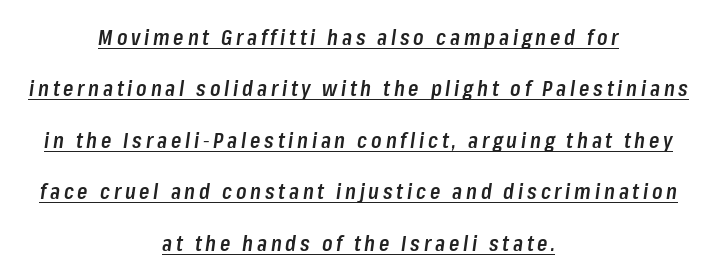
Q: Is the text bold? A: Semi-bold.
Q: Is the text italic (slanted)? A: Yes, it leans right by about 8 degrees.
Q: Is the text underlined? A: Yes.
Q: How is the paragraph aligned? A: Centered.
Q: Is the spacing between lines tight, normal or loose? A: Loose.
